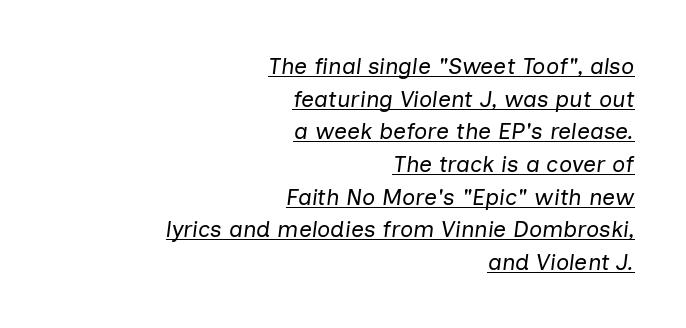
Decoration check: the copy is underlined. The vertical gap from one line to the next is medium. Alignment: flush right. Heaviness? Minimal to ordinary, like unemphasized prose.
